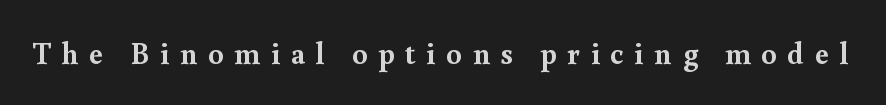
{"serif": "yes", "italic": "no", "bold": "yes", "weight": "semibold", "width": "normal", "x_height": "small", "monospaced": "no", "underline": "no", "letter_spacing": "wide", "letter_spacing_em": 0.34, "glyph_px": 31}
